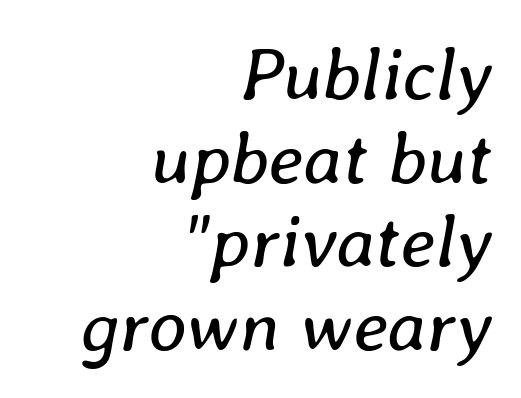
Q: Is the text bold? A: No.
Q: Is the text italic (slanted)? A: Yes, it leans right by about 8 degrees.
Q: Is the text underlined? A: No.
Q: How is the paragraph aligned? A: Right-aligned.
Q: Is the spacing between letters normal or unusually wide? A: Normal.
Q: Is the spacing between lines tight, normal or loose? A: Tight.
Q: Width (condensed, normal, or wide)? A: Normal.
Q: Stroke contrast? A: Low.
Q: x-height? A: Medium.
Q: Monospaced? A: No.
